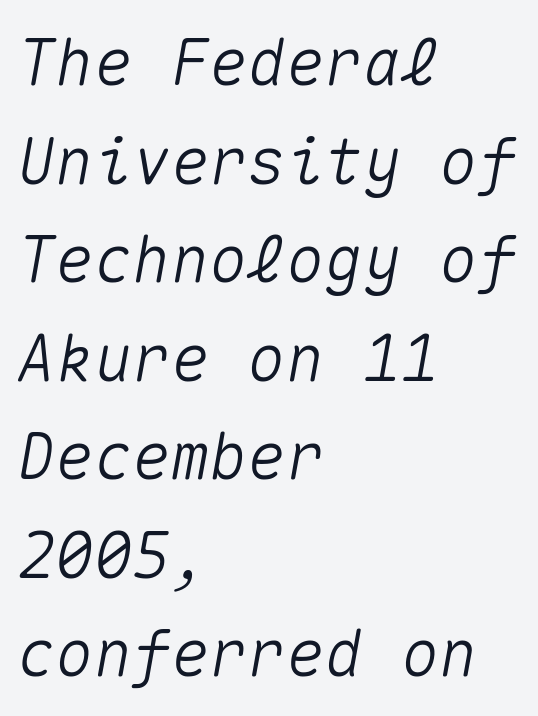
Q: Is the text italic (slanted)? A: Yes, it leans right by about 10 degrees.
Q: Is the text underlined? A: No.
Q: How is the paragraph aligned? A: Left-aligned.
Q: Is the spacing between letters normal or unusually wide? A: Normal.
Q: Is the spacing between lines tight, normal or loose? A: Normal.
Q: Width (condensed, normal, or wide)? A: Normal.
Q: Stroke contrast? A: Medium.
Q: x-height? A: Medium.
Q: Monospaced? A: Yes.
